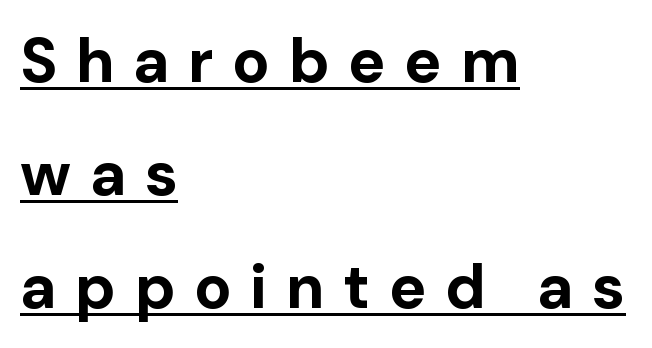
{"serif": "no", "italic": "no", "bold": "yes", "weight": "bold", "width": "normal", "stroke_contrast": "low", "x_height": "medium", "monospaced": "no", "underline": "yes", "align": "left", "line_spacing_ratio": 1.82, "letter_spacing": "wide", "letter_spacing_em": 0.3, "glyph_px": 62}
